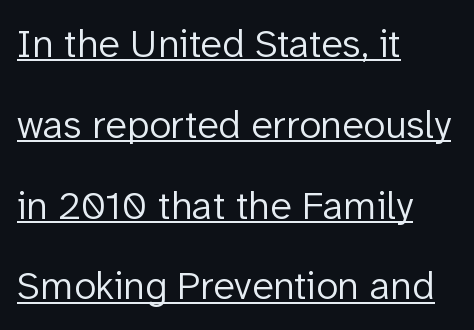
The designer dialed line spacing up above the default. This sample is left-justified, so line endings fall wherever the words run out. Unlike a traditional serif, this face leaves its strokes unadorned. Short note: letters normally spaced.
